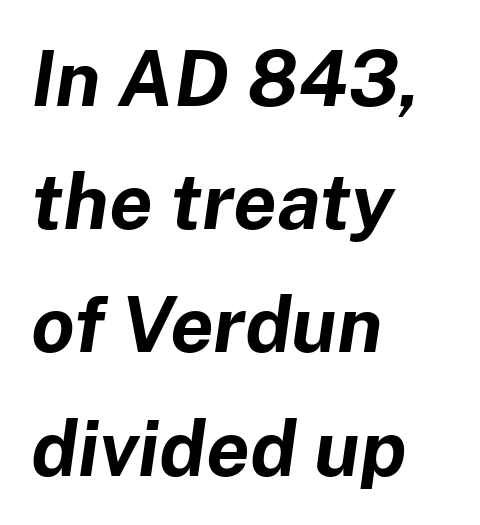
Q: Is the text bold? A: Yes.
Q: Is the text italic (slanted)? A: Yes, it leans right by about 8 degrees.
Q: Is the text underlined? A: No.
Q: How is the paragraph aligned? A: Left-aligned.
Q: Is the spacing between letters normal or unusually wide? A: Normal.
Q: Is the spacing between lines tight, normal or loose? A: Normal.
Q: Width (condensed, normal, or wide)? A: Normal.
Q: Stroke contrast? A: Low.
Q: x-height? A: Medium.
Q: Monospaced? A: No.
